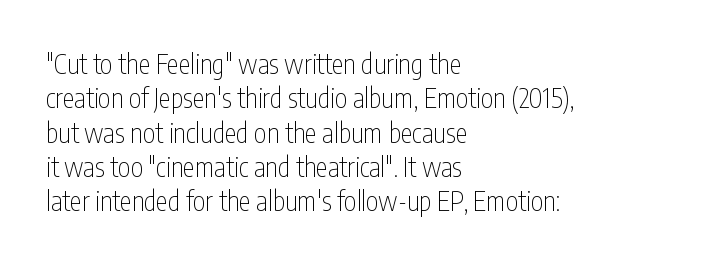
{"italic": "no", "bold": "no", "underline": "no", "align": "left", "line_spacing": "normal", "line_spacing_ratio": 1.27, "letter_spacing": "normal", "letter_spacing_em": 0.0, "glyph_px": 27}
